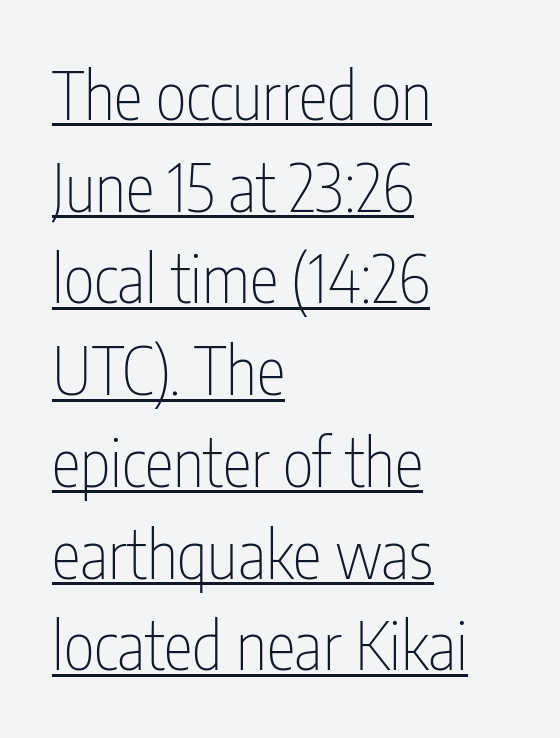
The image shows 66 px thin, condensed sans-serif type, upright; set left-aligned, normal line spacing (1.39x), normal letter spacing, underlined; low stroke contrast and a medium x-height.
